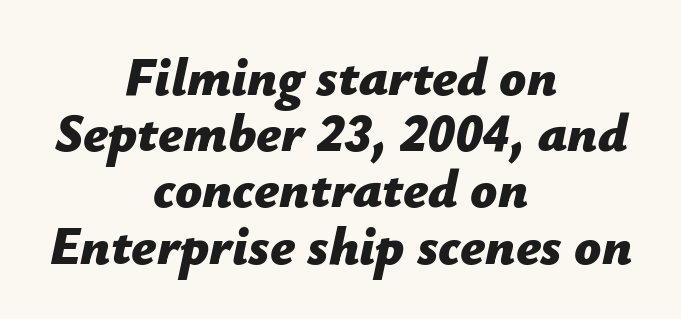
The image shows 53 px bold type, italic (leaning right); set centered, tight line spacing (1.06x), normal letter spacing, not underlined; low stroke contrast and a medium x-height.
